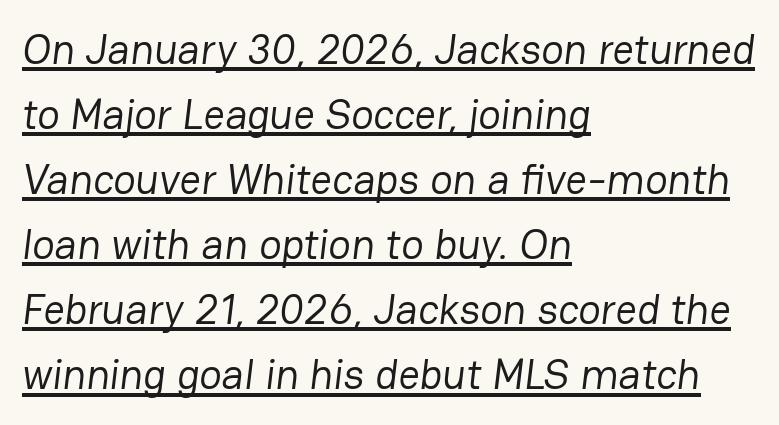
{"serif": "no", "bold": "no", "weight": "regular", "width": "normal", "stroke_contrast": "low", "x_height": "medium", "monospaced": "no", "underline": "yes", "align": "left", "line_spacing": "normal", "line_spacing_ratio": 1.55, "letter_spacing": "normal", "letter_spacing_em": 0.0, "glyph_px": 42}
